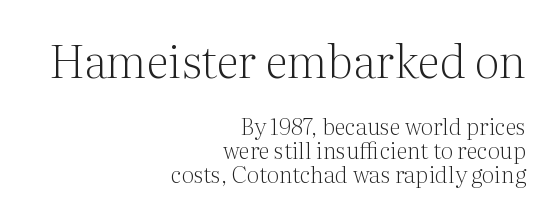
Layout note: lines flush right. Two sizes are in play, and the larger belongs to the first block. Upright lettering throughout. A bare baseline throughout the passage. The rendering uses natural spacing where letterforms have individual widths. How are the letters spaced? Ordinarily, with no added tracking.
